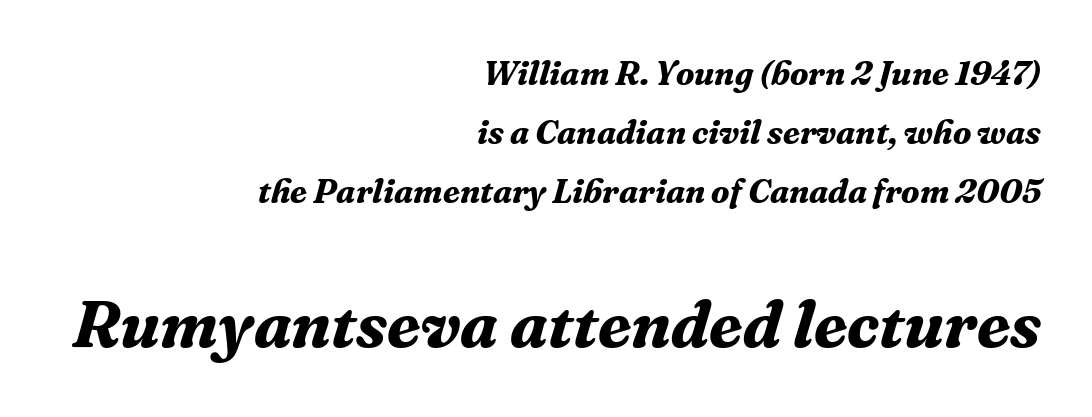
Q: Is the text bold? A: Yes.
Q: Is the text italic (slanted)? A: Yes, it leans right by about 16 degrees.
Q: Is the typeface a serif or a sans-serif typeface? A: Serif.
Q: Is the text underlined? A: No.
Q: How is the paragraph aligned? A: Right-aligned.
Q: Is the spacing between letters normal or unusually wide? A: Normal.
Q: Which block of text is set in a larger size, the first (top) or the second (bottom)? A: The second (bottom) one.
Q: Width (condensed, normal, or wide)? A: Normal.
Q: Stroke contrast? A: Medium.
Q: x-height? A: Medium.
Q: Monospaced? A: No.
